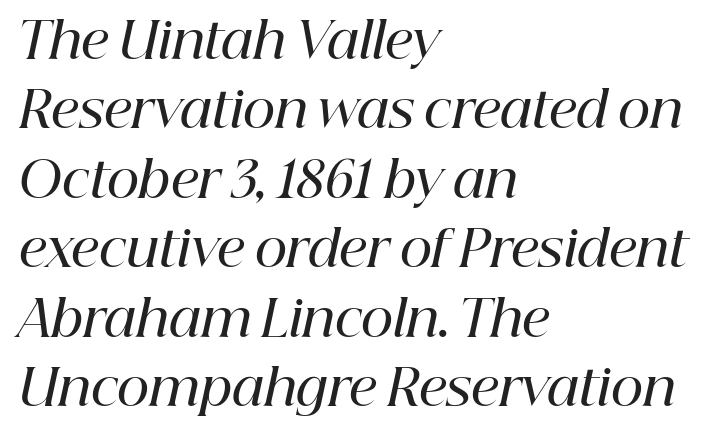
The image shows 50 px semibold serif type, italic (leaning right); set left-aligned, normal line spacing (1.39x), normal letter spacing, not underlined; high stroke contrast and a medium x-height.
